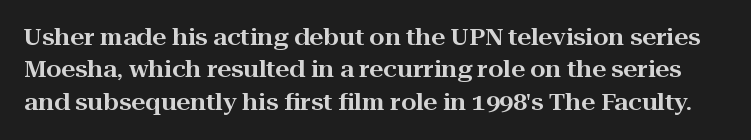
What's the leading like? Ordinary, nothing unusual. A clean baseline with only descenders dipping below it. The letters stand straight up with perfectly vertical stems. You could call the tracking neutral — neither tight nor loose.
